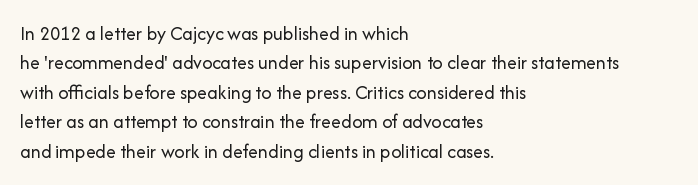
Q: Is the text bold? A: No.
Q: Is the text italic (slanted)? A: No, it is upright.
Q: Is the text underlined? A: No.
Q: How is the paragraph aligned? A: Left-aligned.
Q: Is the spacing between letters normal or unusually wide? A: Normal.
Q: Is the spacing between lines tight, normal or loose? A: Normal.
